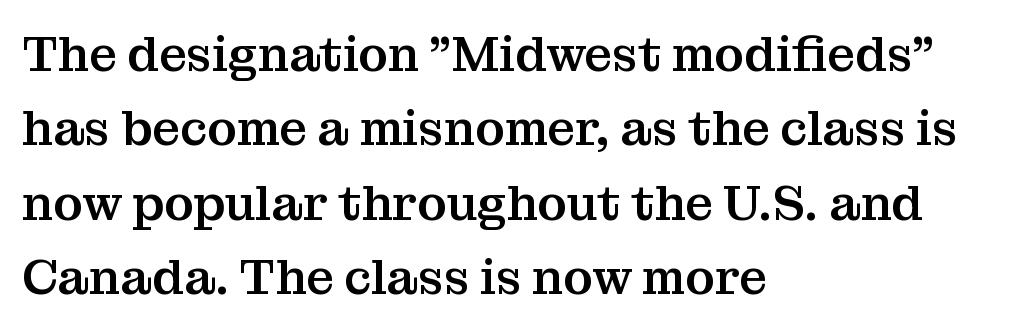
{"serif": "yes", "italic": "no", "width": "normal", "stroke_contrast": "medium", "x_height": "medium", "monospaced": "no", "underline": "no", "align": "left", "line_spacing": "normal", "line_spacing_ratio": 1.52, "letter_spacing": "normal", "letter_spacing_em": 0.0, "glyph_px": 49}
